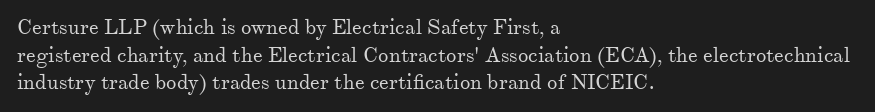
Q: Is the text bold? A: No.
Q: Is the text italic (slanted)? A: No, it is upright.
Q: Is the text underlined? A: No.
Q: How is the paragraph aligned? A: Left-aligned.
Q: Is the spacing between letters normal or unusually wide? A: Normal.
Q: Is the spacing between lines tight, normal or loose? A: Normal.
